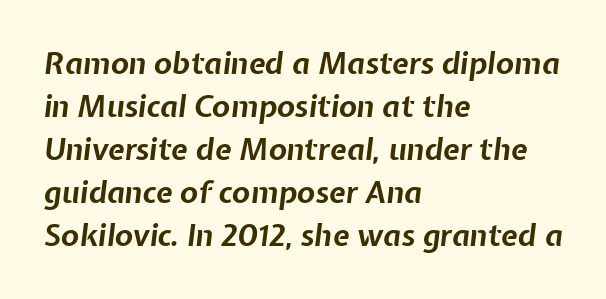
{"italic": "yes", "lean": "right", "slant_degrees": 7, "bold": "yes", "weight": "bold", "width": "normal", "stroke_contrast": "low", "x_height": "medium", "monospaced": "no", "underline": "no", "align": "left", "line_spacing": "normal", "line_spacing_ratio": 1.43, "letter_spacing": "normal", "letter_spacing_em": 0.0, "glyph_px": 30}
